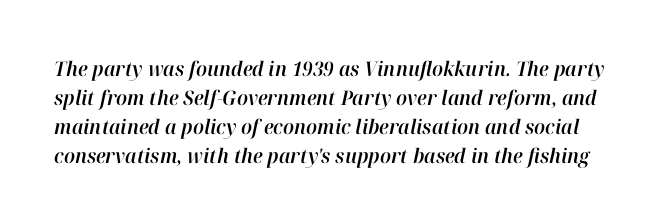
{"italic": "yes", "lean": "right", "slant_degrees": 12, "underline": "no", "line_spacing": "normal", "line_spacing_ratio": 1.45, "letter_spacing": "normal", "letter_spacing_em": 0.0, "glyph_px": 20}
